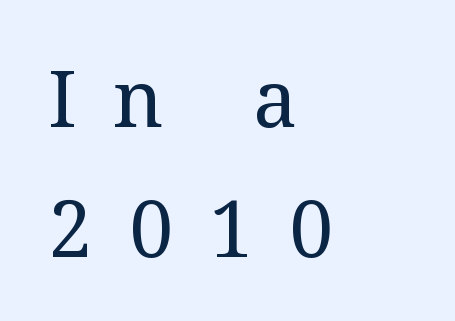
Q: Is the text bold? A: No.
Q: Is the text italic (slanted)? A: No, it is upright.
Q: Is the typeface a serif or a sans-serif typeface? A: Serif.
Q: Is the text underlined? A: No.
Q: How is the paragraph aligned? A: Left-aligned.
Q: Is the spacing between letters normal or unusually wide? A: Unusually wide.
Q: Is the spacing between lines tight, normal or loose? A: Normal.
Q: Width (condensed, normal, or wide)? A: Normal.
Q: Stroke contrast? A: Medium.
Q: x-height? A: Medium.
Q: Monospaced? A: No.
